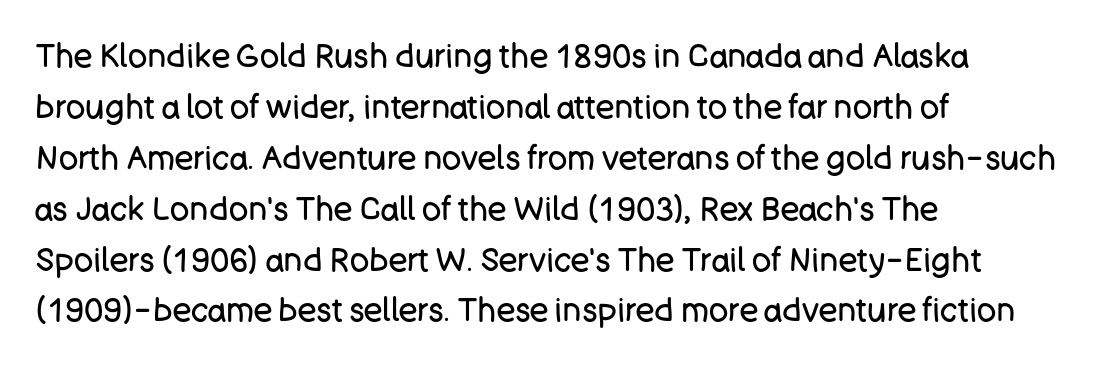
{"serif": "no", "italic": "no", "bold": "no", "weight": "regular", "width": "normal", "stroke_contrast": "low", "x_height": "large", "monospaced": "no", "underline": "no", "align": "left", "line_spacing": "normal", "line_spacing_ratio": 1.59, "letter_spacing": "normal", "letter_spacing_em": 0.0, "glyph_px": 32}
